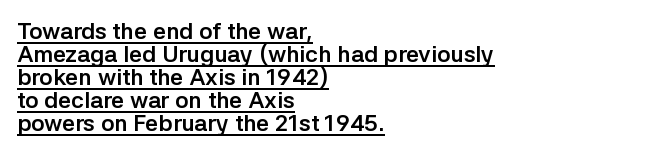
The image shows 23 px bold type, upright; set left-aligned, tight line spacing (1.0x), normal letter spacing, underlined.
